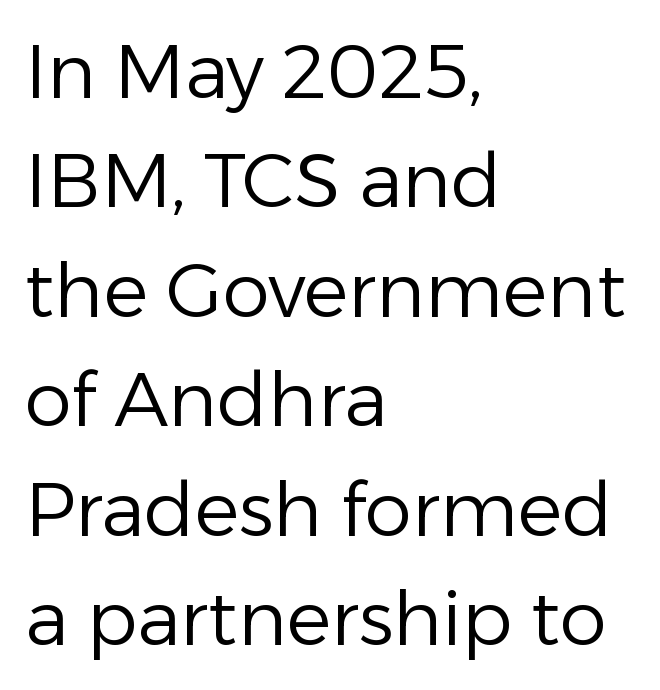
The image shows 75 px regular-weight sans-serif type, upright; set left-aligned, normal line spacing (1.46x), normal letter spacing, not underlined; low stroke contrast and a medium x-height.
